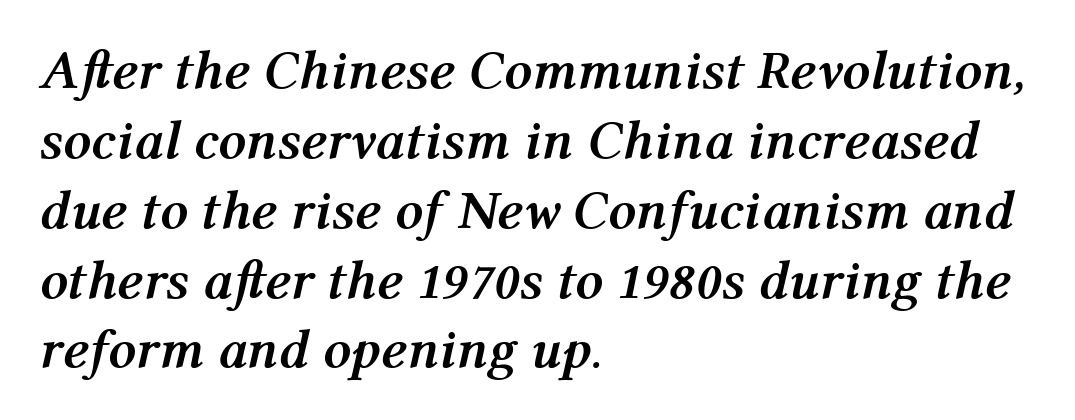
The image shows 55 px semibold type, italic (leaning right); set left-aligned, normal line spacing (1.27x), normal letter spacing, not underlined; medium stroke contrast and a medium x-height.
